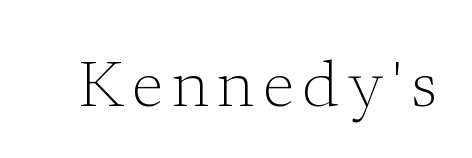
The image shows 65 px light serif type, upright; set not underlined; low stroke contrast and a medium x-height.
